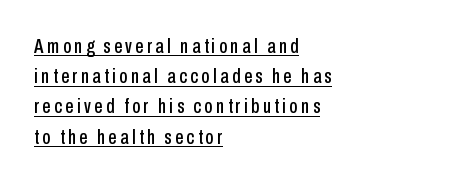
Q: Is the text italic (slanted)? A: No, it is upright.
Q: Is the text underlined? A: Yes.
Q: How is the paragraph aligned? A: Left-aligned.
Q: Is the spacing between lines tight, normal or loose? A: Normal.
